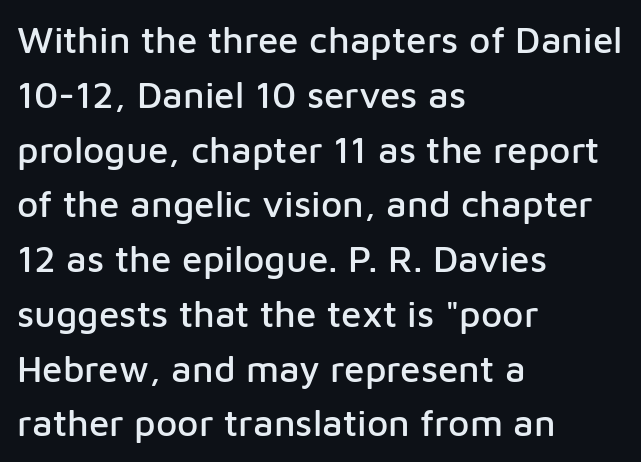
This rendering employs a face without finishing strokes, i.e., a sans-serif. The face used here is rendered with its standard letterfit. In CSS terms this would be text-align: left. Ascenders rise straight up at ninety degrees.
